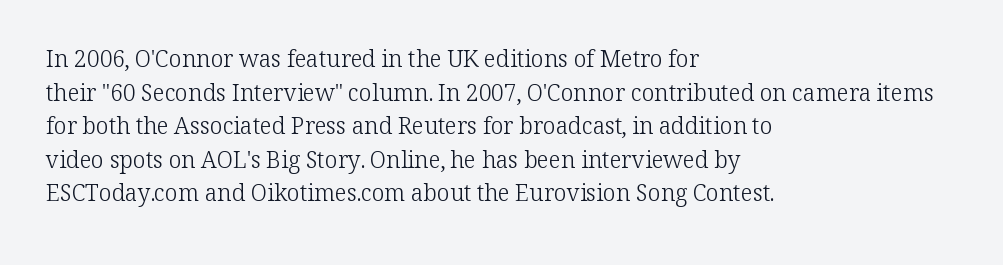
The image shows 23 px text type, upright; set left-aligned, normal line spacing (1.46x), normal letter spacing, not underlined.
